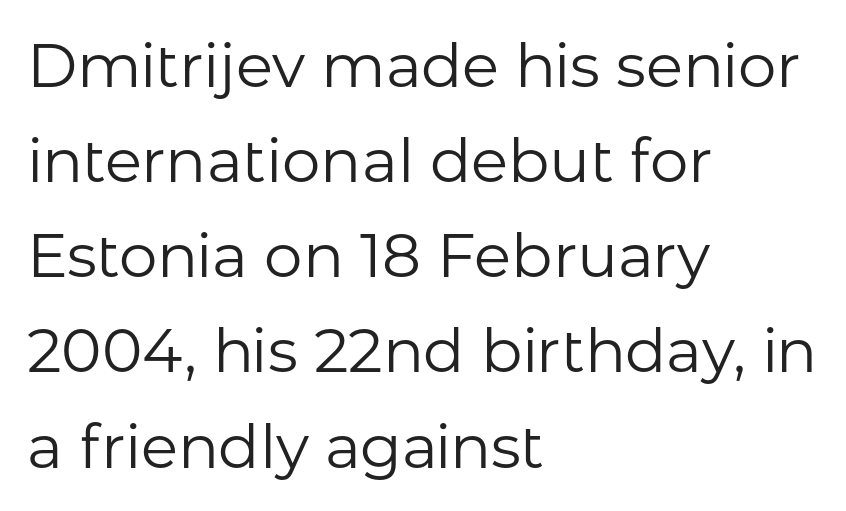
Weight: in the light-to-regular range. Only glyphs here, with clear space below each row. These lines keep a tight, regular rhythm from letter to letter. Each line starts at the same left margin while the right side varies. Here the designer chose a conventional face with non-uniform glyph widths.
